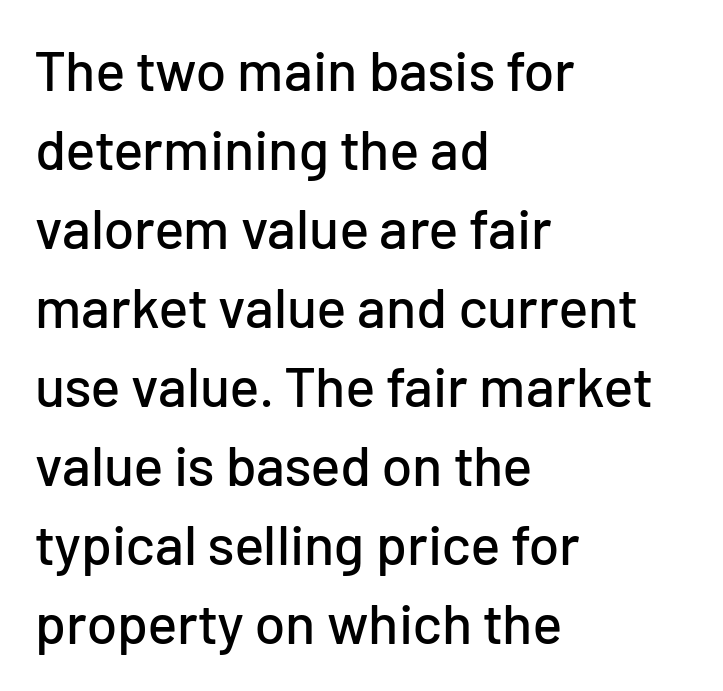
{"serif": "no", "italic": "no", "width": "normal", "stroke_contrast": "low", "x_height": "medium", "monospaced": "no", "underline": "no", "align": "left", "line_spacing": "normal", "line_spacing_ratio": 1.41, "letter_spacing": "normal", "letter_spacing_em": 0.0, "glyph_px": 56}
